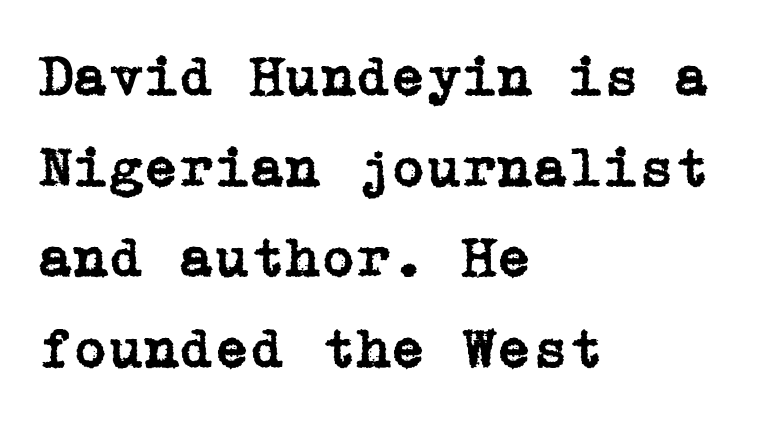
{"serif": "yes", "italic": "no", "width": "normal", "stroke_contrast": "low", "x_height": "medium", "underline": "no", "align": "left", "line_spacing": "normal", "line_spacing_ratio": 1.59, "letter_spacing": "normal", "letter_spacing_em": 0.0, "glyph_px": 57}
